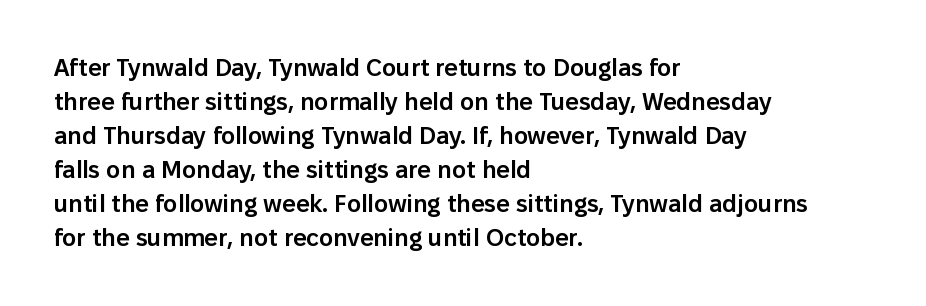
The image shows 24 px text type, upright; set left-aligned, normal line spacing (1.42x), normal letter spacing, not underlined.
